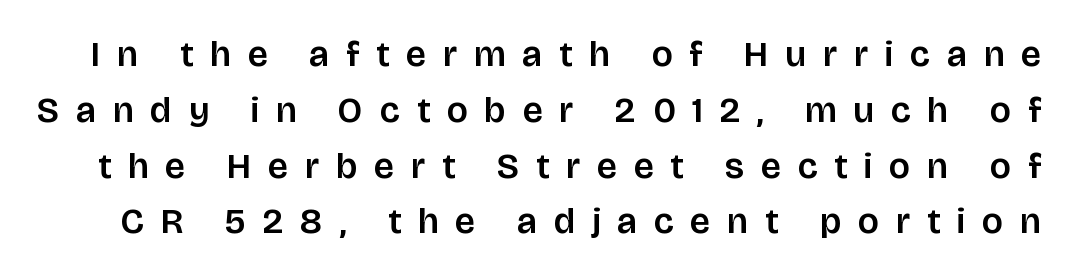
The image shows 36 px sans-serif type, upright; set normal line spacing (1.55x), unusually wide letter spacing (+0.47 em), not underlined; low stroke contrast and a large x-height.
